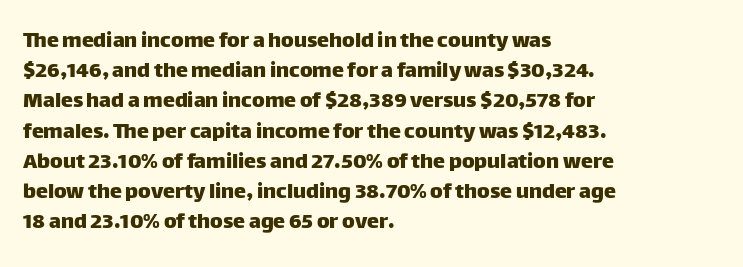
Q: Is the text italic (slanted)? A: No, it is upright.
Q: Is the text underlined? A: No.
Q: How is the paragraph aligned? A: Left-aligned.
Q: Is the spacing between letters normal or unusually wide? A: Normal.
Q: Is the spacing between lines tight, normal or loose? A: Normal.
